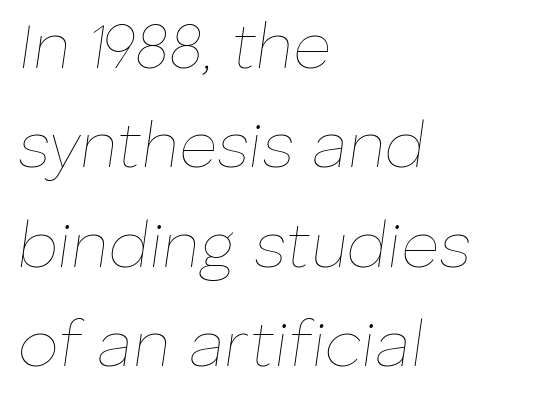
The leading is moderate, giving the passage an even texture. Note the varied advance widths — an 'i' is clearly narrower than an 'm'. The text carries the slant typical of an italic or oblique font. The lines in this sample share a left origin and differ only in where they stop. Descender tails drop into unmarked territory.
